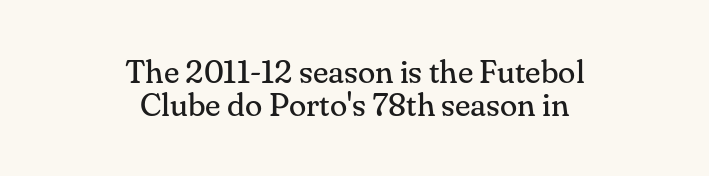
{"serif": "yes", "italic": "no", "bold": "no", "weight": "regular", "width": "normal", "stroke_contrast": "medium", "x_height": "small", "monospaced": "no", "underline": "no", "align": "center", "line_spacing": "tight", "line_spacing_ratio": 1.03, "letter_spacing": "normal", "letter_spacing_em": 0.0, "glyph_px": 32}
